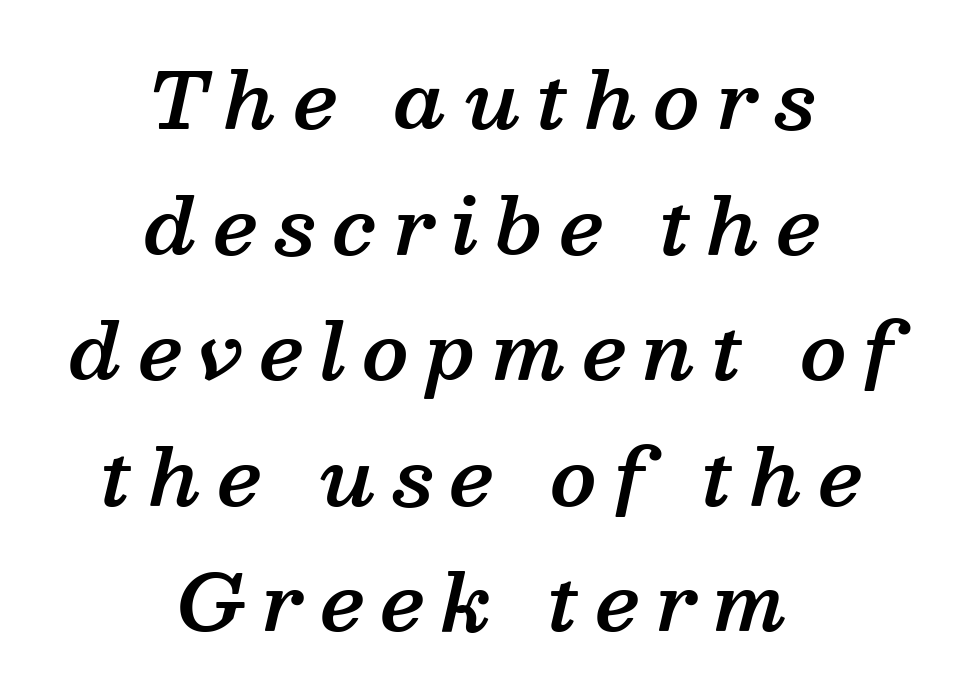
The image shows 77 px semibold serif type, italic (leaning right); set centered, normal line spacing (1.63x), unusually wide letter spacing (+0.22 em), not underlined; medium stroke contrast and a medium x-height.
